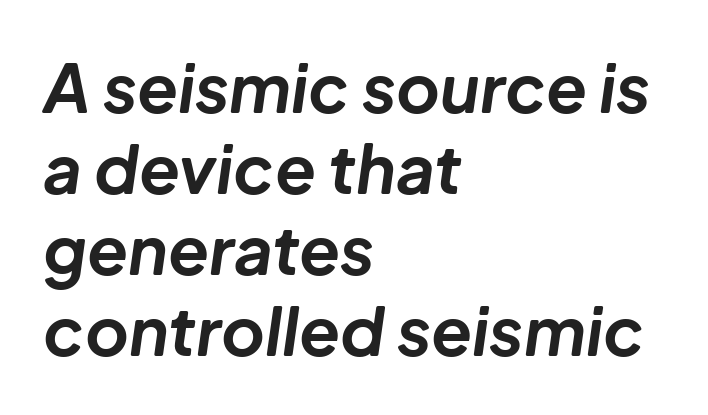
{"italic": "yes", "lean": "right", "slant_degrees": 8, "bold": "yes", "weight": "bold", "width": "normal", "stroke_contrast": "low", "x_height": "medium", "monospaced": "no", "underline": "no", "align": "left", "line_spacing_ratio": 1.21, "letter_spacing": "normal", "letter_spacing_em": 0.0, "glyph_px": 67}
